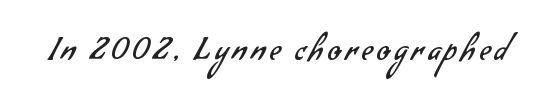
Q: Is the text bold? A: No.
Q: Is the typeface a serif or a sans-serif typeface? A: Sans-serif.
Q: Is the text underlined? A: No.
Q: Width (condensed, normal, or wide)? A: Normal.
Q: Stroke contrast? A: Low.
Q: x-height? A: Small.
Q: Monospaced? A: No.
